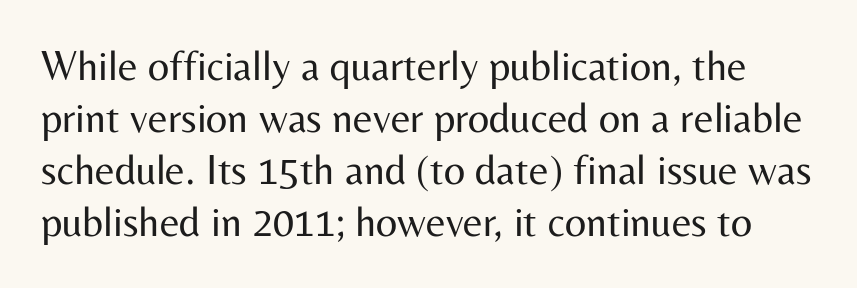
The image shows 42 px regular-weight sans-serif type, upright; set line spacing 1.24x, normal letter spacing, not underlined; medium stroke contrast and a medium x-height.
